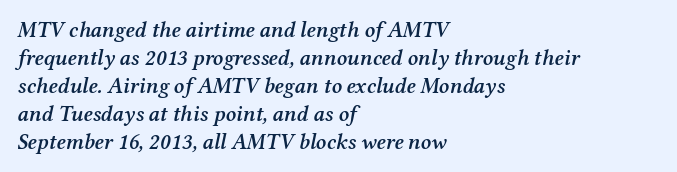
The typography opts for an oblique posture over an upright one. The gaps between neighbouring characters are ordinary and unremarkable. Caption: semibold face, moderately heavy strokes. The area under the type is left untouched.
